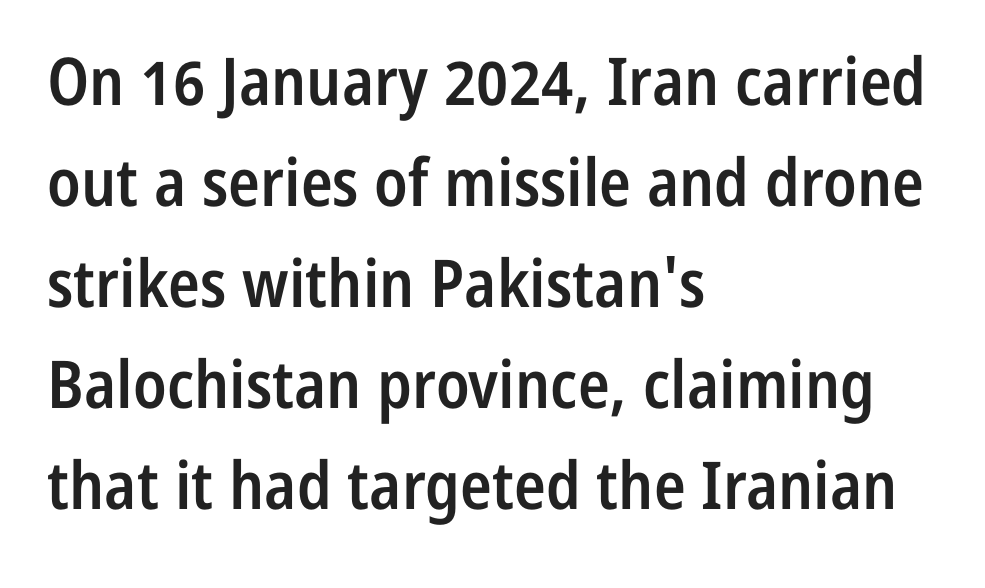
The image shows 66 px semibold, condensed sans-serif type, upright; set left-aligned, normal line spacing (1.53x), normal letter spacing, not underlined; low stroke contrast and a medium x-height.
